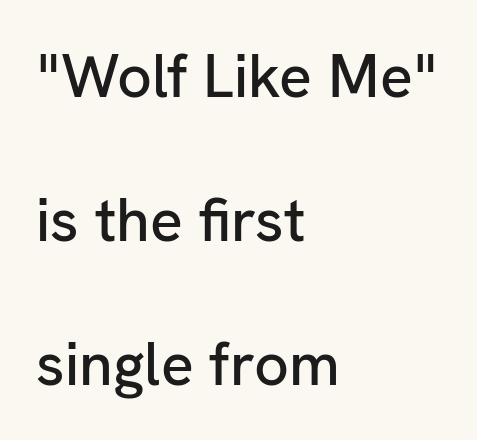
{"serif": "no", "italic": "no", "width": "normal", "stroke_contrast": "low", "x_height": "medium", "monospaced": "no", "underline": "no", "align": "left", "line_spacing": "loose", "line_spacing_ratio": 2.36, "letter_spacing": "normal", "letter_spacing_em": 0.0, "glyph_px": 61}
